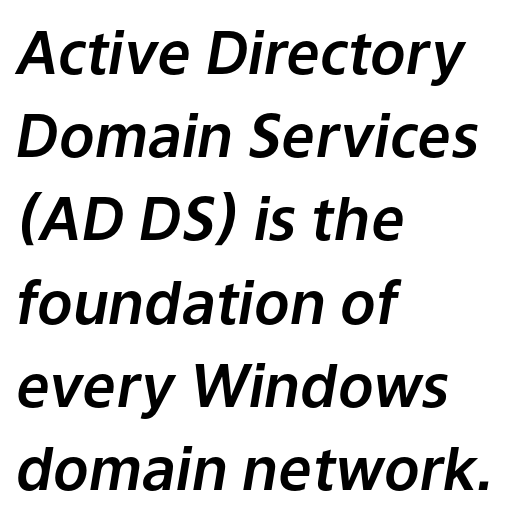
Q: Is the text italic (slanted)? A: Yes, it leans right by about 9 degrees.
Q: Is the text underlined? A: No.
Q: How is the paragraph aligned? A: Left-aligned.
Q: Is the spacing between letters normal or unusually wide? A: Normal.
Q: Is the spacing between lines tight, normal or loose? A: Normal.
Q: Width (condensed, normal, or wide)? A: Normal.
Q: Stroke contrast? A: Low.
Q: x-height? A: Medium.
Q: Monospaced? A: No.
